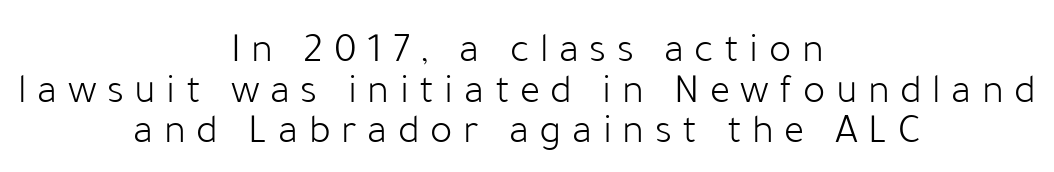
Q: Is the text bold? A: No.
Q: Is the text italic (slanted)? A: No, it is upright.
Q: Is the typeface a serif or a sans-serif typeface? A: Sans-serif.
Q: Is the text underlined? A: No.
Q: How is the paragraph aligned? A: Centered.
Q: Is the spacing between letters normal or unusually wide? A: Unusually wide.
Q: Is the spacing between lines tight, normal or loose? A: Tight.
Q: Width (condensed, normal, or wide)? A: Normal.
Q: Stroke contrast? A: Low.
Q: x-height? A: Medium.
Q: Monospaced? A: No.
